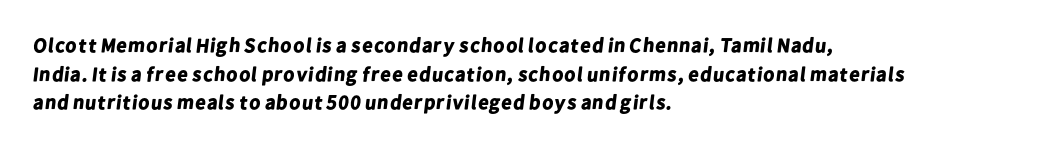
{"bold": "yes", "underline": "no", "align": "left", "line_spacing": "normal", "line_spacing_ratio": 1.43, "letter_spacing": "normal", "letter_spacing_em": 0.0, "glyph_px": 20}
